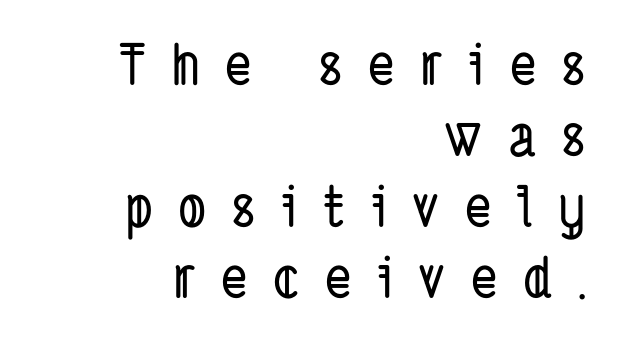
{"serif": "no", "width": "condensed", "stroke_contrast": "low", "x_height": "medium", "monospaced": "no", "underline": "no", "align": "right", "line_spacing": "normal", "line_spacing_ratio": 1.27, "letter_spacing": "wide", "letter_spacing_em": 0.45, "glyph_px": 56}
